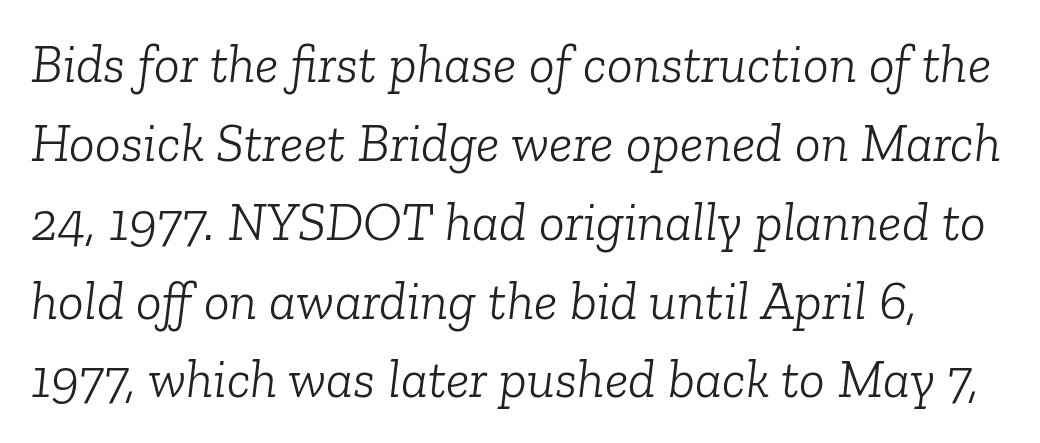
{"serif": "yes", "italic": "yes", "lean": "right", "slant_degrees": 6, "bold": "no", "weight": "light", "width": "normal", "stroke_contrast": "low", "x_height": "medium", "monospaced": "no", "underline": "no", "line_spacing": "normal", "line_spacing_ratio": 1.46, "letter_spacing": "normal", "letter_spacing_em": 0.0, "glyph_px": 54}
